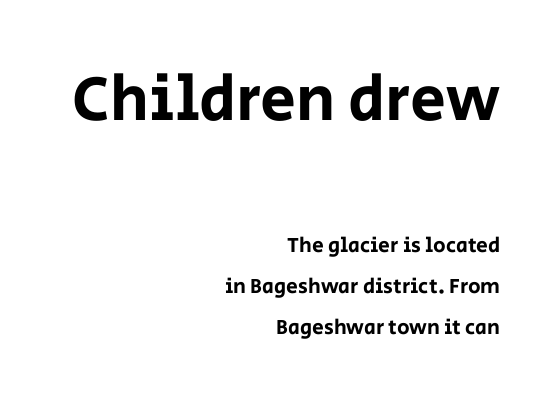
This is sans-serif lettering, the kind often seen on screens and signage. Is this a fixed-width face? No — the glyphs have proportional, varying widths. Right-aligned paragraph, ragged on the left. If you measured baseline to baseline, you'd find a long distance. This layout puts the oversized block above and the modest block below. Posture: upright roman.
